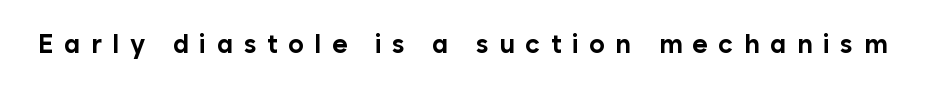
Italic? Not at all — the glyphs are vertical. Rule under the text: the space is simply empty. Heavy, bold letterforms. Compared with typical body copy, the letter spacing here is much looser.
